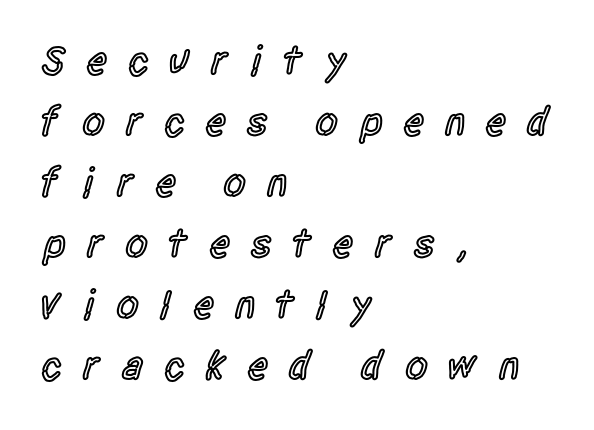
Q: Is the text bold? A: Semi-bold.
Q: Is the text italic (slanted)? A: Yes.
Q: Is the typeface a serif or a sans-serif typeface? A: Sans-serif.
Q: Is the text underlined? A: No.
Q: How is the paragraph aligned? A: Left-aligned.
Q: Is the spacing between letters normal or unusually wide? A: Unusually wide.
Q: Is the spacing between lines tight, normal or loose? A: Normal.
Q: Width (condensed, normal, or wide)? A: Condensed.
Q: x-height? A: Large.
Q: Monospaced? A: No.
